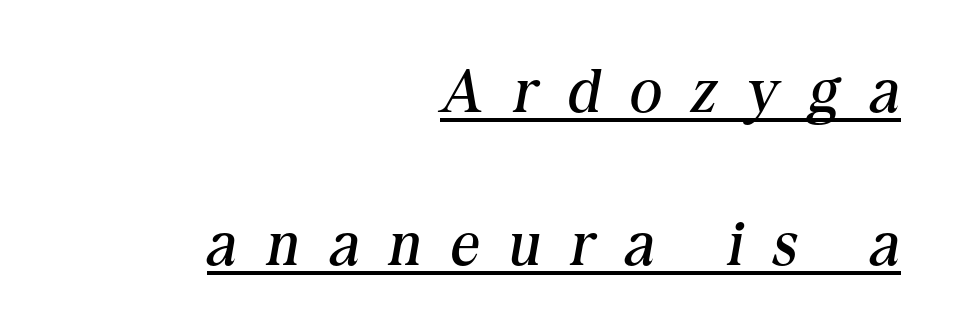
Check where the strokes stop: tiny serifs finish them off. In CSS terms this would be text-align: right. The rendering uses natural spacing where letterforms have individual widths. Underlined type.
